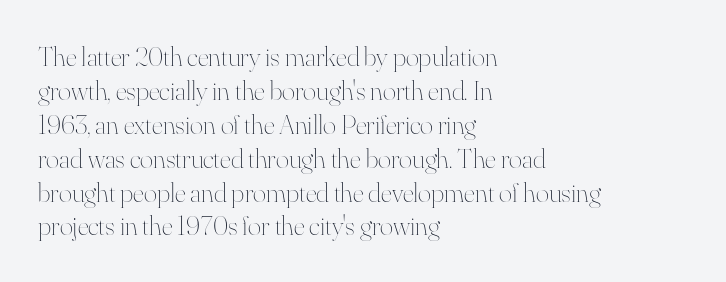
{"italic": "no", "bold": "no", "weight": "thin", "width": "normal", "stroke_contrast": "high", "x_height": "small", "monospaced": "no", "underline": "no", "align": "left", "line_spacing_ratio": 1.21, "letter_spacing": "normal", "letter_spacing_em": 0.0, "glyph_px": 28}
